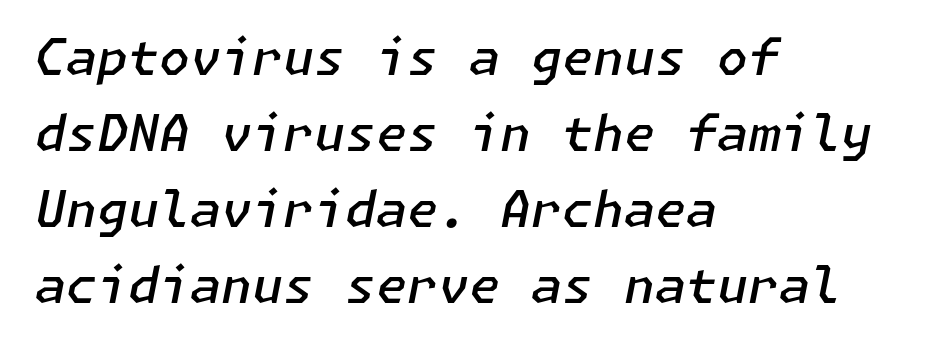
{"italic": "yes", "lean": "right", "slant_degrees": 11, "bold": "semi", "weight": "semibold", "width": "normal", "stroke_contrast": "low", "x_height": "medium", "underline": "no", "align": "left", "line_spacing": "normal", "line_spacing_ratio": 1.52, "letter_spacing": "normal", "letter_spacing_em": 0.0, "glyph_px": 50}
